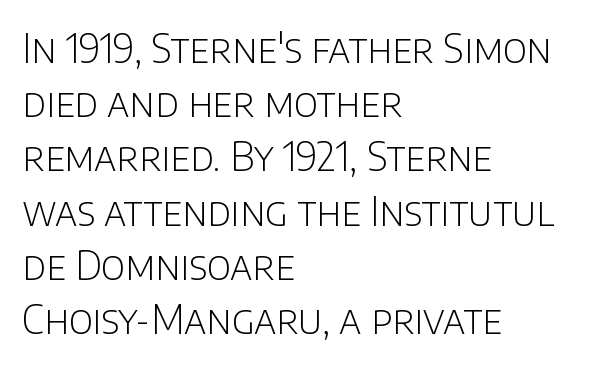
Q: Is the text bold? A: No.
Q: Is the text italic (slanted)? A: No, it is upright.
Q: Is the typeface a serif or a sans-serif typeface? A: Sans-serif.
Q: Is the text underlined? A: No.
Q: How is the paragraph aligned? A: Left-aligned.
Q: Is the spacing between letters normal or unusually wide? A: Normal.
Q: Is the spacing between lines tight, normal or loose? A: Normal.
Q: Width (condensed, normal, or wide)? A: Normal.
Q: Stroke contrast? A: Low.
Q: x-height? A: Large.
Q: Monospaced? A: No.
